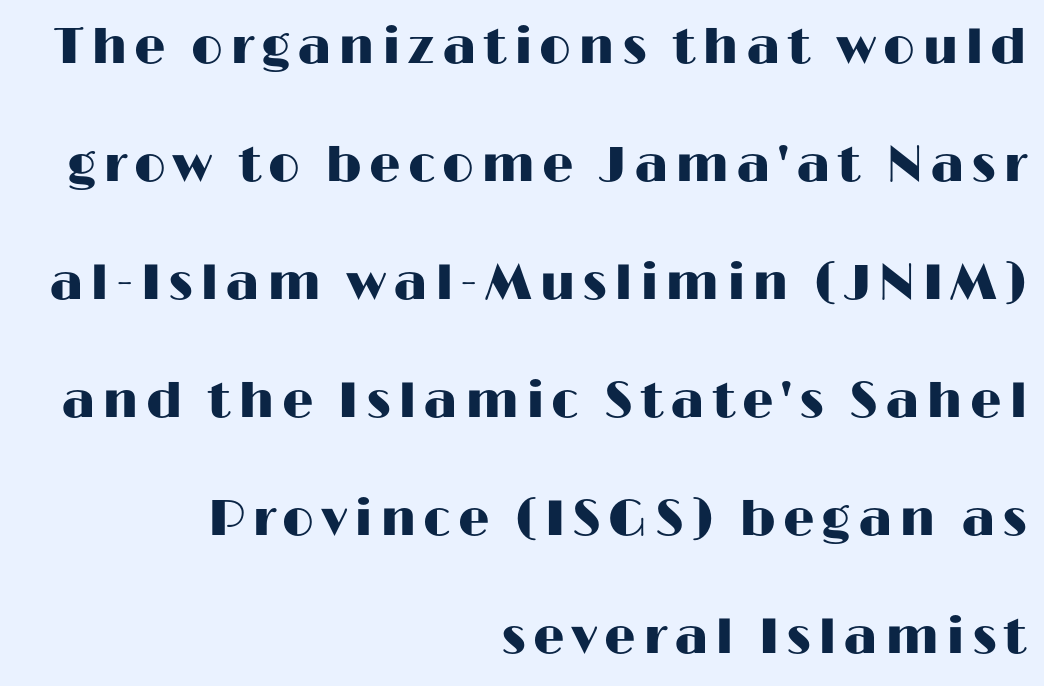
The image shows 50 px wide sans-serif type, upright; set right-aligned, loose line spacing (2.36x), not underlined; high stroke contrast and a medium x-height.
